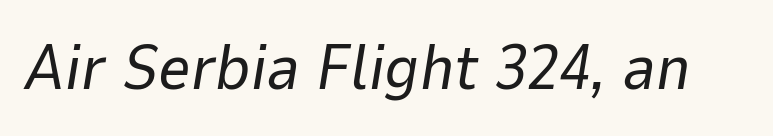
Q: Is the text bold? A: No.
Q: Is the text italic (slanted)? A: Yes, it leans right by about 9 degrees.
Q: Is the text underlined? A: No.
Q: Is the spacing between letters normal or unusually wide? A: Normal.
Q: Width (condensed, normal, or wide)? A: Normal.
Q: Stroke contrast? A: Low.
Q: x-height? A: Medium.
Q: Monospaced? A: No.
